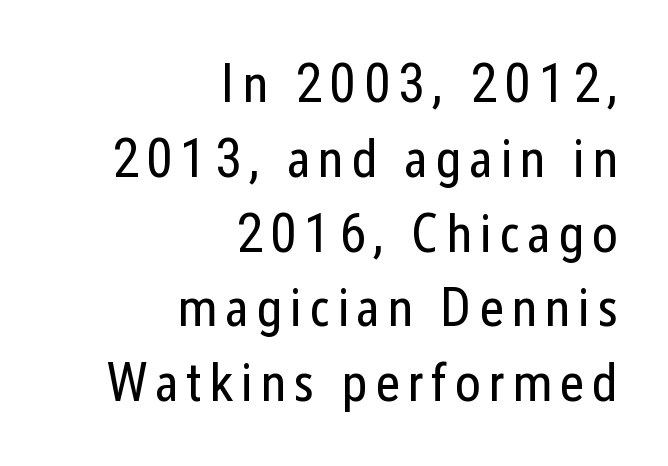
The image shows 55 px regular-weight, condensed sans-serif type, upright; set right-aligned, normal line spacing (1.36x), not underlined; low stroke contrast and a medium x-height.
